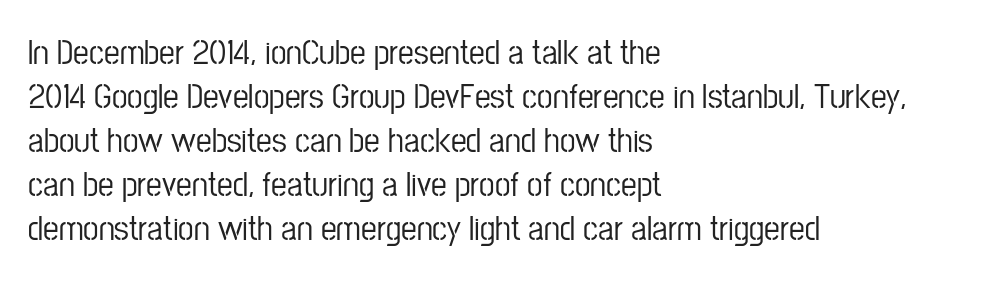
{"serif": "no", "italic": "no", "width": "condensed", "stroke_contrast": "low", "x_height": "medium", "monospaced": "no", "underline": "no", "align": "left", "line_spacing": "normal", "line_spacing_ratio": 1.26, "letter_spacing": "normal", "letter_spacing_em": 0.0, "glyph_px": 35}
